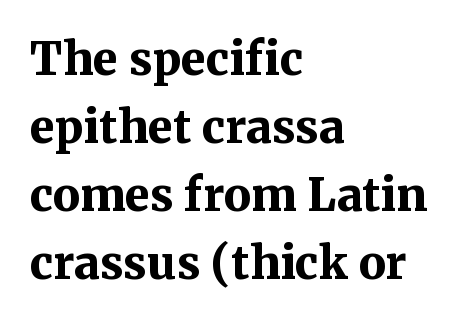
Q: Is the text bold? A: Yes.
Q: Is the text italic (slanted)? A: No, it is upright.
Q: Is the typeface a serif or a sans-serif typeface? A: Serif.
Q: Is the text underlined? A: No.
Q: How is the paragraph aligned? A: Left-aligned.
Q: Is the spacing between letters normal or unusually wide? A: Normal.
Q: Is the spacing between lines tight, normal or loose? A: Normal.
Q: Width (condensed, normal, or wide)? A: Normal.
Q: Stroke contrast? A: Medium.
Q: x-height? A: Medium.
Q: Monospaced? A: No.
